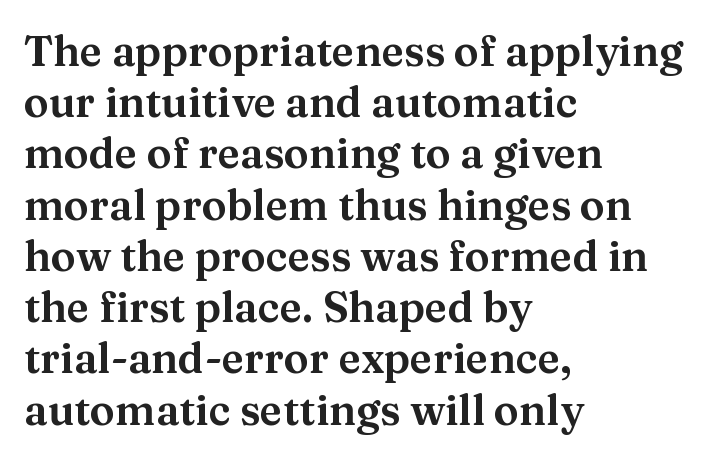
Leftover space on each line is placed entirely after the last word. Note: serifs present on the glyphs. In terms of letterspacing, this is plain default setting. This is the regular roman posture of the typeface.
